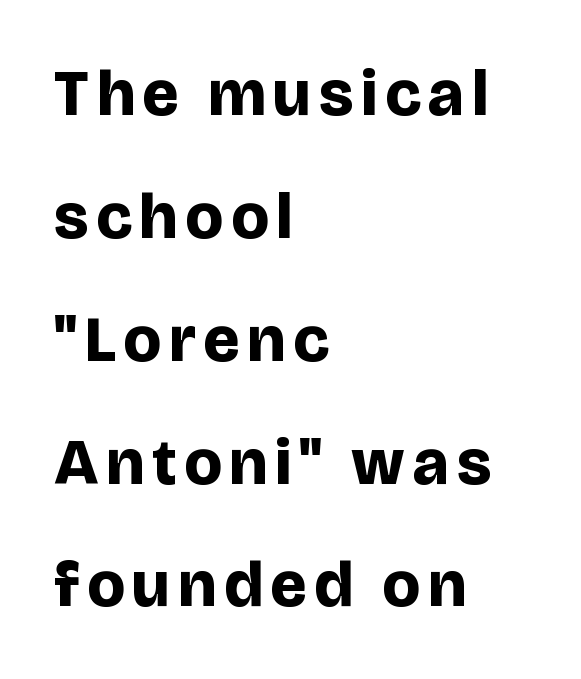
{"serif": "no", "italic": "no", "bold": "yes", "weight": "bold", "width": "normal", "stroke_contrast": "low", "x_height": "large", "monospaced": "no", "underline": "no", "align": "left", "line_spacing_ratio": 1.89, "glyph_px": 65}
